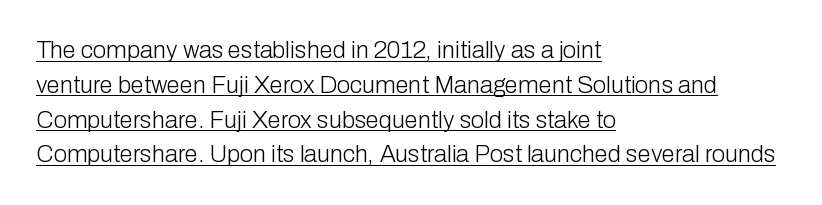
Q: Is the text bold? A: No.
Q: Is the text italic (slanted)? A: No, it is upright.
Q: Is the text underlined? A: Yes.
Q: How is the paragraph aligned? A: Left-aligned.
Q: Is the spacing between letters normal or unusually wide? A: Normal.
Q: Is the spacing between lines tight, normal or loose? A: Normal.
